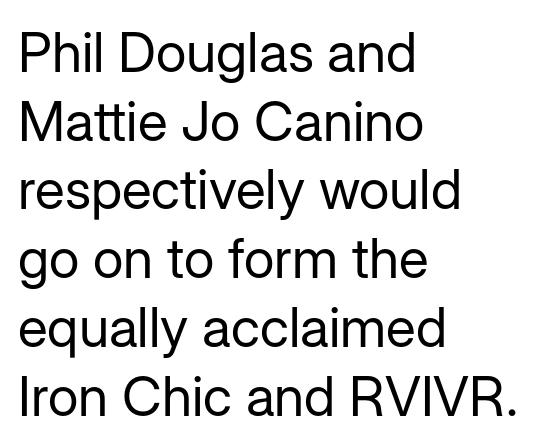
A bare baseline throughout the passage. The setting favours the left margin, as ordinary paragraphs usually do. These lines are rendered in a variable-pitch font. Bold? No — there's no thickening of the strokes. Tracking here is standard; glyphs follow each other at the usual distance.
